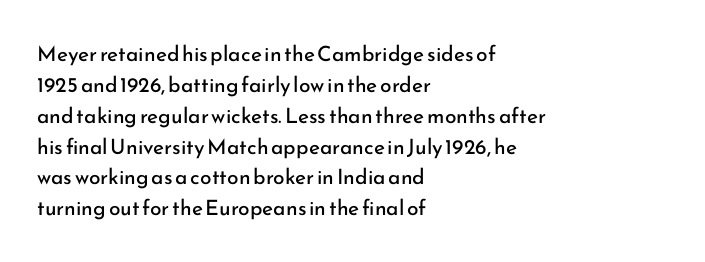
If you drew a line through each stem, it would be perfectly vertical. Leftover space on each line is placed entirely after the last word. The vertical gap from one line to the next is medium. The specimen omits any rule beneath the text block's lines.
